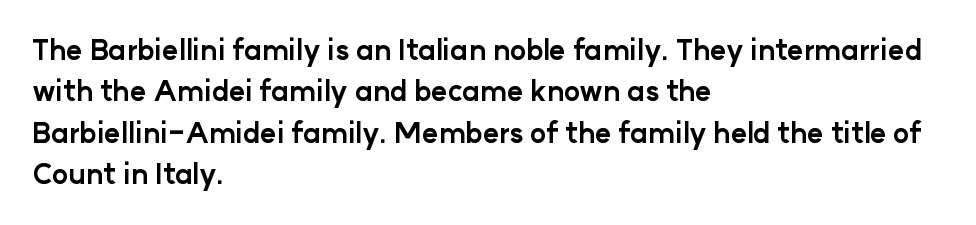
The image shows 28 px bold sans-serif type, upright; set left-aligned, normal line spacing (1.48x), normal letter spacing, not underlined; low stroke contrast and a medium x-height.
